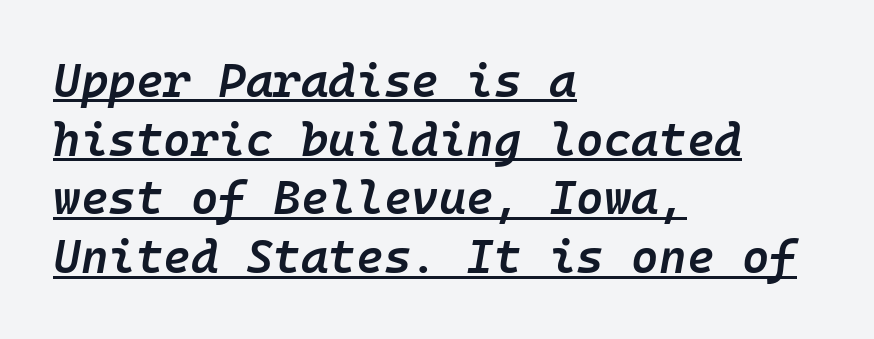
The image shows 47 px semibold type, italic (leaning right); set left-aligned, normal line spacing (1.25x), normal letter spacing, underlined; low stroke contrast and a medium x-height.
